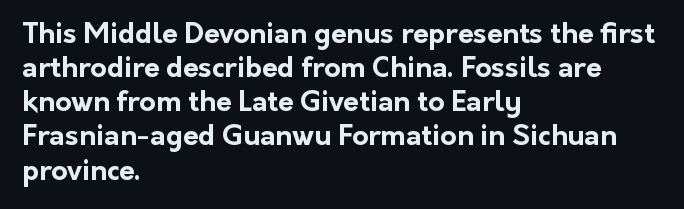
Q: Is the text bold? A: Yes.
Q: Is the text italic (slanted)? A: No, it is upright.
Q: Is the typeface a serif or a sans-serif typeface? A: Sans-serif.
Q: Is the text underlined? A: No.
Q: How is the paragraph aligned? A: Left-aligned.
Q: Is the spacing between letters normal or unusually wide? A: Normal.
Q: Width (condensed, normal, or wide)? A: Normal.
Q: Stroke contrast? A: Low.
Q: x-height? A: Medium.
Q: Monospaced? A: No.
